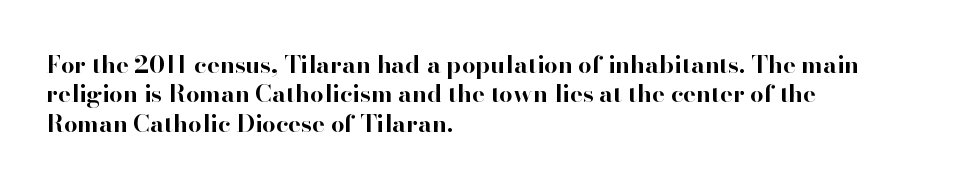
Q: Is the text bold? A: Yes.
Q: Is the text italic (slanted)? A: No, it is upright.
Q: Is the text underlined? A: No.
Q: How is the paragraph aligned? A: Left-aligned.
Q: Is the spacing between letters normal or unusually wide? A: Normal.
